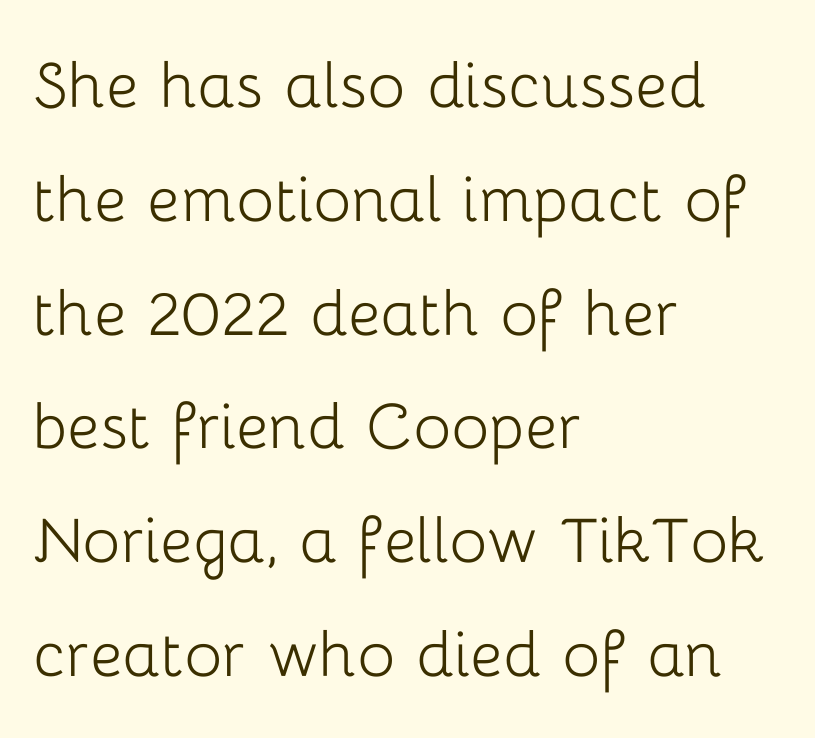
The image shows 79 px light sans-serif type, upright; set left-aligned, normal line spacing (1.44x), normal letter spacing, not underlined; low stroke contrast and a medium x-height.
